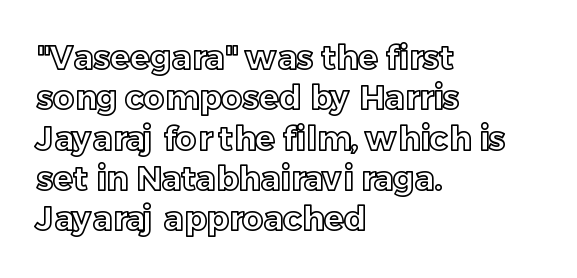
The image shows 33 px text type, upright; set left-aligned, line spacing 1.22x, normal letter spacing, not underlined; a medium x-height.
